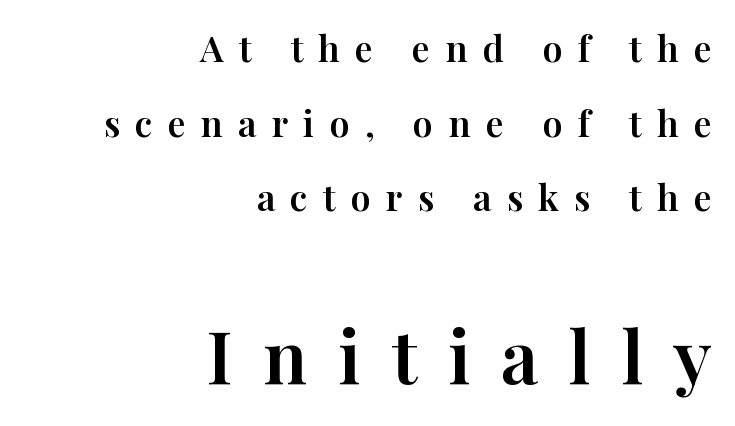
The image shows 73 px serif type, upright; set right-aligned, loose line spacing (2.07x), unusually wide letter spacing (+0.42 em), not underlined; the second (bottom) block is 2.03x larger; high stroke contrast and a medium x-height.
